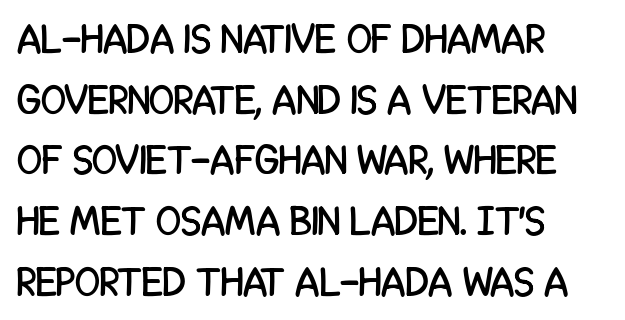
The image shows 41 px condensed sans-serif type, upright; set left-aligned, normal line spacing (1.48x), normal letter spacing, not underlined; low stroke contrast and a large x-height.
